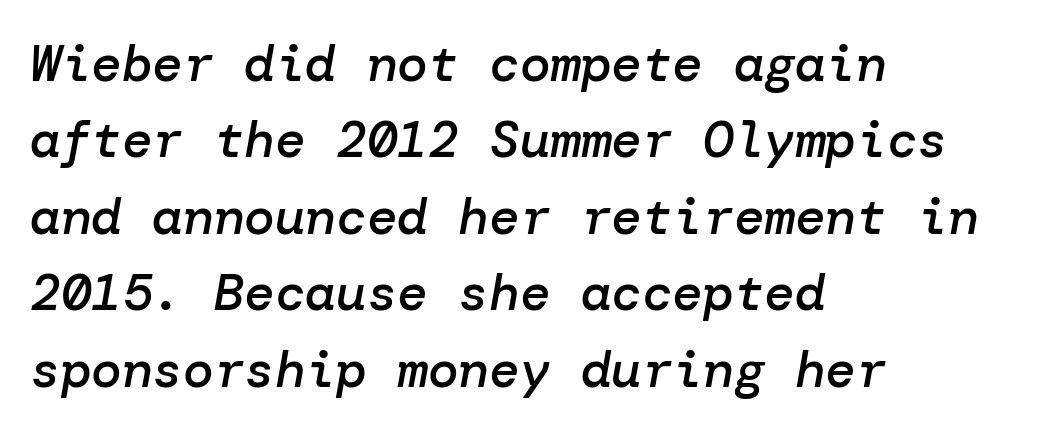
The image shows 51 px semibold type, italic (leaning right); set left-aligned, normal line spacing (1.5x), normal letter spacing, not underlined; low stroke contrast and a medium x-height.
